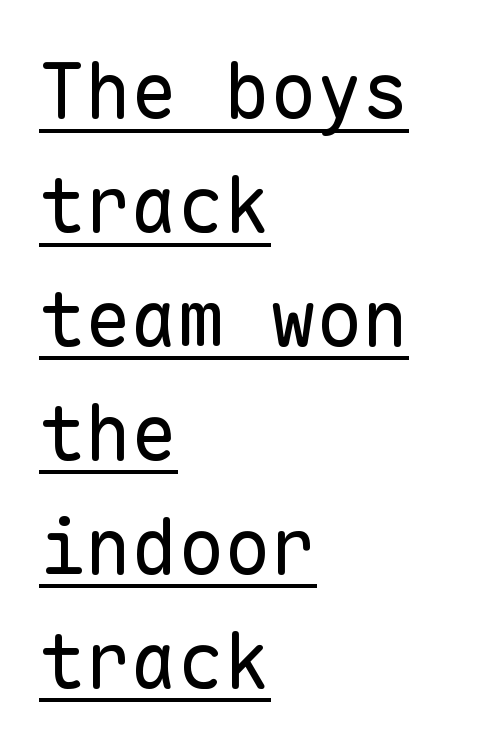
Vertically, the passage feels balanced, rows spaced as you'd expect. The passage shown is typed in a monospace face where columns stay perfectly aligned. How are the letters spaced? Ordinarily, with no added tracking. Font category for this specimen: sans-serif. Line beginnings align vertically; line endings do not. Decoration check: the copy is underlined.
